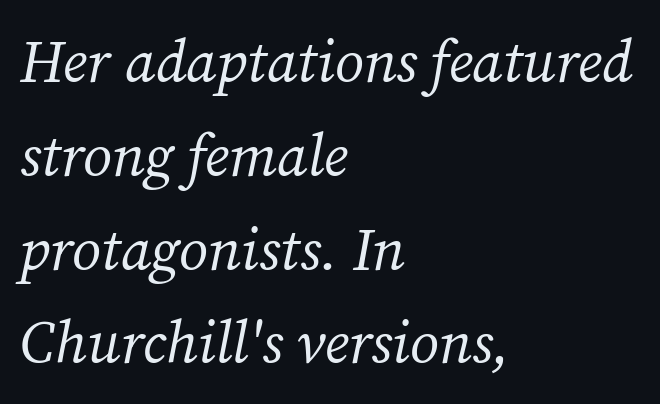
{"serif": "yes", "italic": "yes", "lean": "right", "slant_degrees": 12, "bold": "no", "weight": "regular", "width": "normal", "stroke_contrast": "medium", "x_height": "medium", "monospaced": "no", "underline": "no", "align": "left", "line_spacing": "normal", "line_spacing_ratio": 1.59, "letter_spacing": "normal", "letter_spacing_em": 0.0, "glyph_px": 59}
